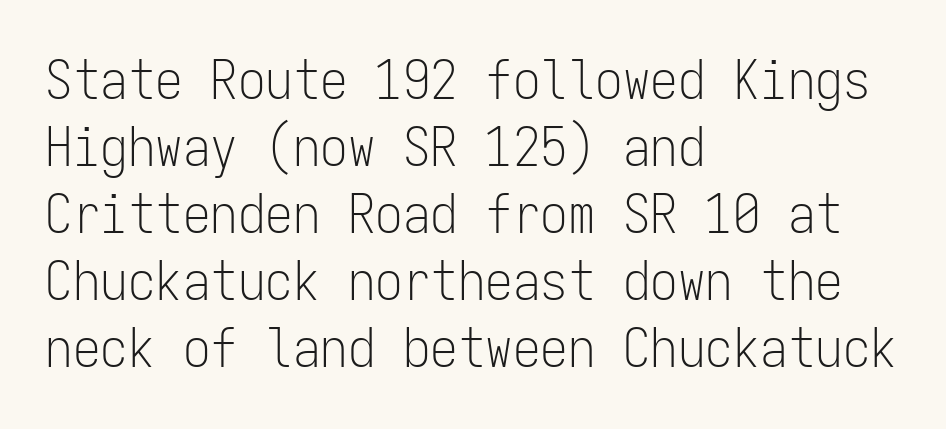
Q: Is the text bold? A: No.
Q: Is the text italic (slanted)? A: No, it is upright.
Q: Is the typeface a serif or a sans-serif typeface? A: Sans-serif.
Q: Is the text underlined? A: No.
Q: How is the paragraph aligned? A: Left-aligned.
Q: Is the spacing between letters normal or unusually wide? A: Normal.
Q: Width (condensed, normal, or wide)? A: Condensed.
Q: Stroke contrast? A: Low.
Q: x-height? A: Medium.
Q: Monospaced? A: Yes.
